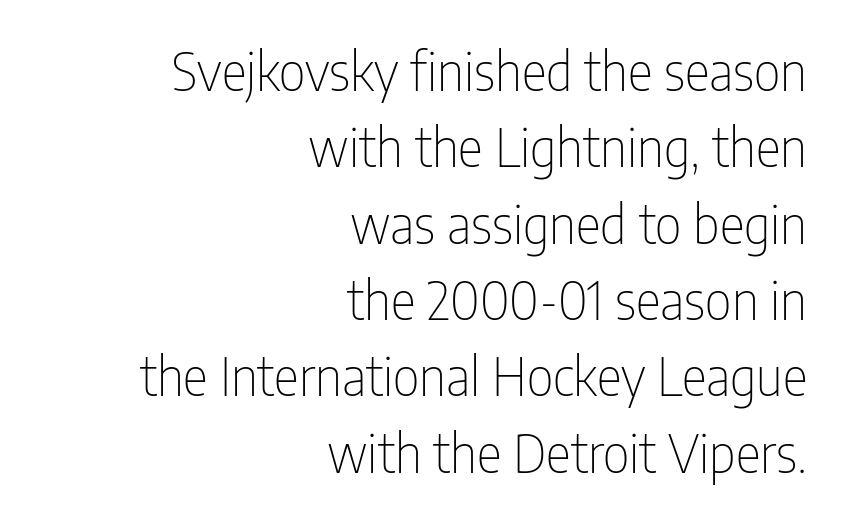
The image shows 53 px thin, condensed sans-serif type, upright; set right-aligned, normal line spacing (1.44x), normal letter spacing, not underlined; low stroke contrast and a medium x-height.
